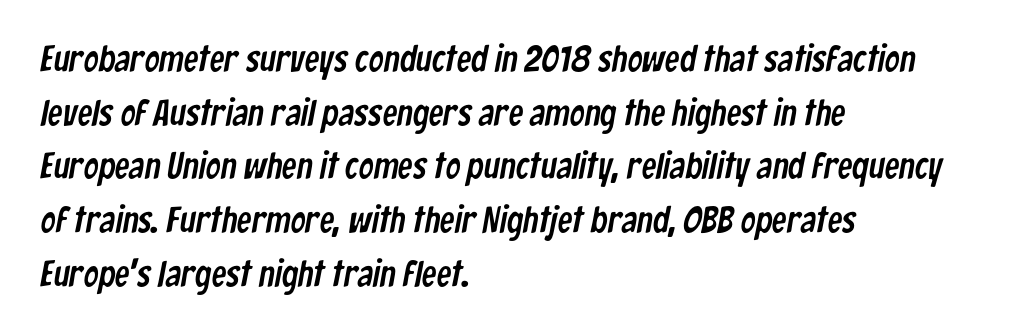
Vertical spacing — default. Descender tails drop into unmarked territory. Observe the ordinary spacing: letters are neighbours, not strangers. In CSS terms this would be text-align: left. These lines are composed in type without serifs.
